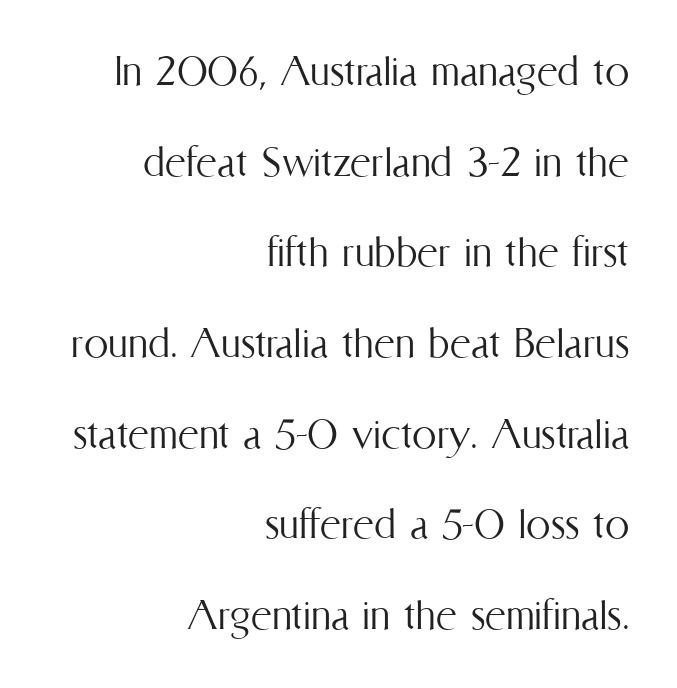
The image shows 49 px light, condensed type, upright; set right-aligned, line spacing 1.85x, normal letter spacing, not underlined; medium stroke contrast and a medium x-height.
